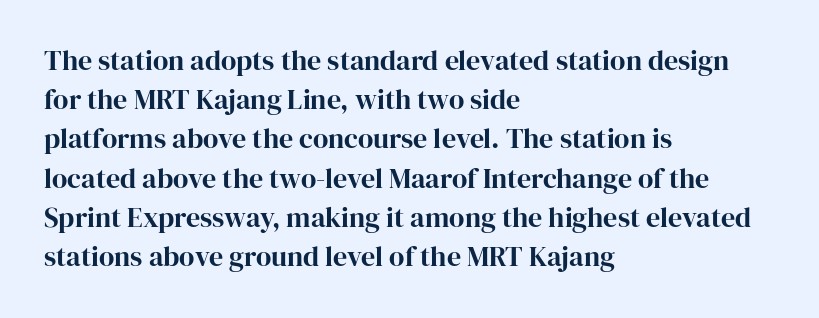
{"serif": "yes", "italic": "no", "width": "normal", "stroke_contrast": "high", "x_height": "medium", "monospaced": "no", "underline": "no", "align": "left", "line_spacing": "normal", "line_spacing_ratio": 1.4, "letter_spacing": "normal", "letter_spacing_em": 0.0, "glyph_px": 28}
